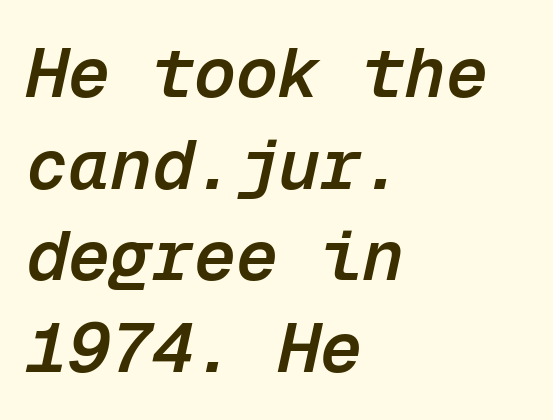
The image shows 70 px semibold type, italic (leaning right), monospaced; set left-aligned, normal line spacing (1.31x), normal letter spacing, not underlined; low stroke contrast and a medium x-height.
